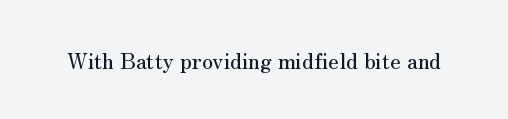
{"italic": "no", "underline": "no", "letter_spacing": "normal", "letter_spacing_em": 0.0, "glyph_px": 22}
